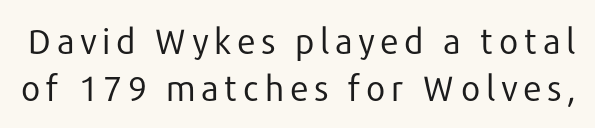
Type without underlining. This rendering employs a face without finishing strokes, i.e., a sans-serif. Stroke mass is kept to a normal reading level or below. Each new line begins a customary step beneath the previous one.
